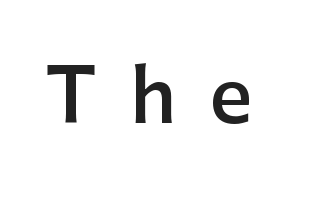
{"serif": "no", "italic": "no", "bold": "semi", "weight": "semibold", "width": "normal", "stroke_contrast": "low", "x_height": "medium", "monospaced": "no", "underline": "no", "letter_spacing": "wide", "letter_spacing_em": 0.45, "glyph_px": 74}
